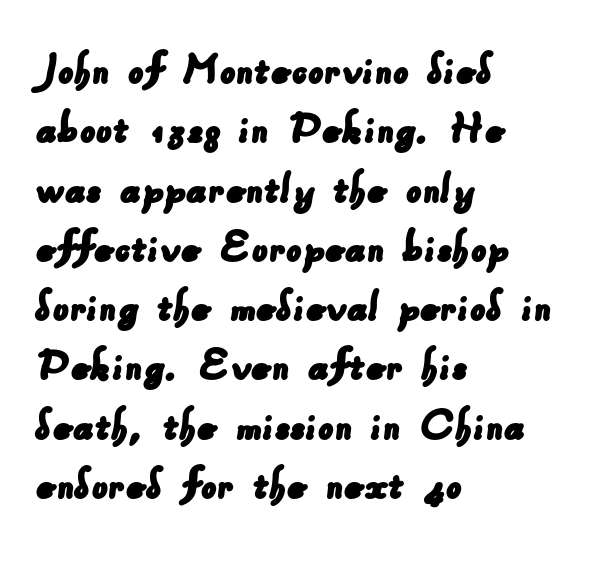
Letter spacing: default. Here the designer chose a conventional face with non-uniform glyph widths. Line starts are locked; line ends wander. Check where the strokes stop: nothing finishes them off — pure sans. The space directly below the letters is spotless.
